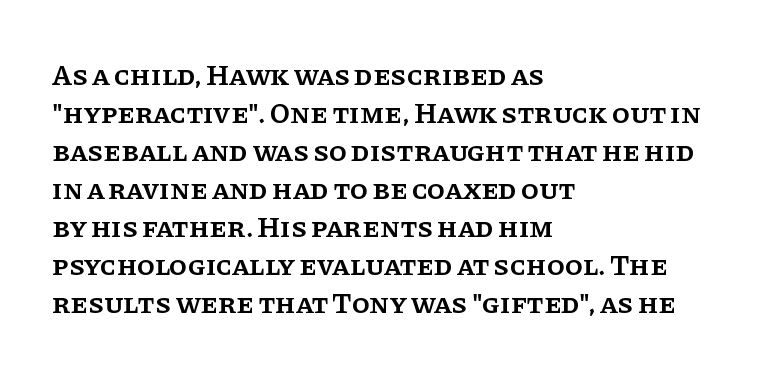
Q: Is the text bold? A: Semi-bold.
Q: Is the text italic (slanted)? A: No, it is upright.
Q: Is the typeface a serif or a sans-serif typeface? A: Serif.
Q: Is the text underlined? A: No.
Q: How is the paragraph aligned? A: Left-aligned.
Q: Is the spacing between letters normal or unusually wide? A: Normal.
Q: Is the spacing between lines tight, normal or loose? A: Normal.
Q: Width (condensed, normal, or wide)? A: Normal.
Q: Stroke contrast? A: Low.
Q: x-height? A: Large.
Q: Monospaced? A: No.
